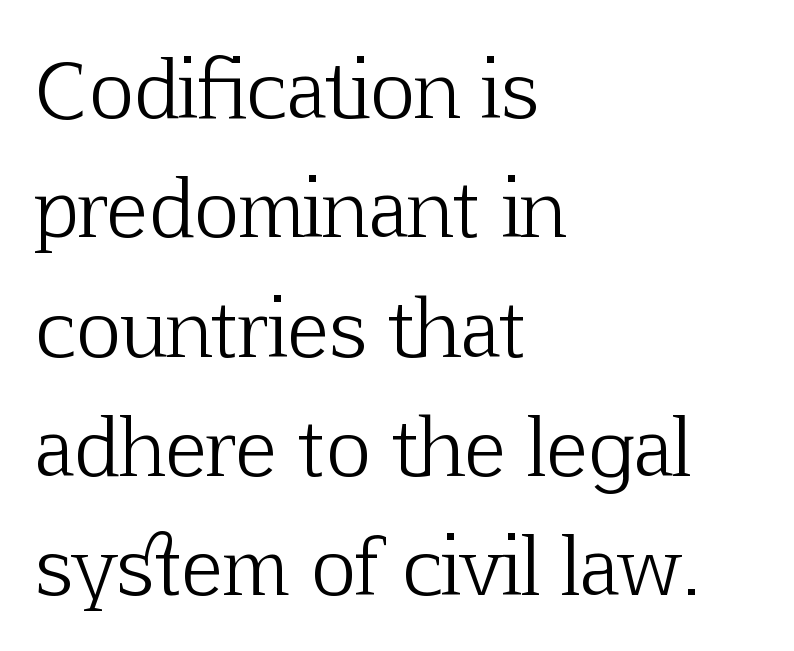
Q: Is the text bold? A: No.
Q: Is the text italic (slanted)? A: No, it is upright.
Q: Is the typeface a serif or a sans-serif typeface? A: Serif.
Q: Is the text underlined? A: No.
Q: How is the paragraph aligned? A: Left-aligned.
Q: Is the spacing between letters normal or unusually wide? A: Normal.
Q: Is the spacing between lines tight, normal or loose? A: Normal.
Q: Width (condensed, normal, or wide)? A: Normal.
Q: Stroke contrast? A: Low.
Q: x-height? A: Medium.
Q: Monospaced? A: No.
